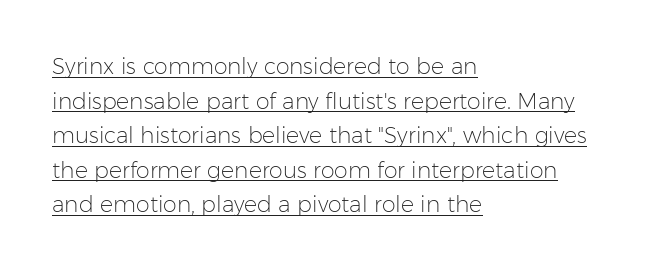
The image shows 22 px text type, upright; set left-aligned, normal line spacing (1.57x), normal letter spacing, underlined.
